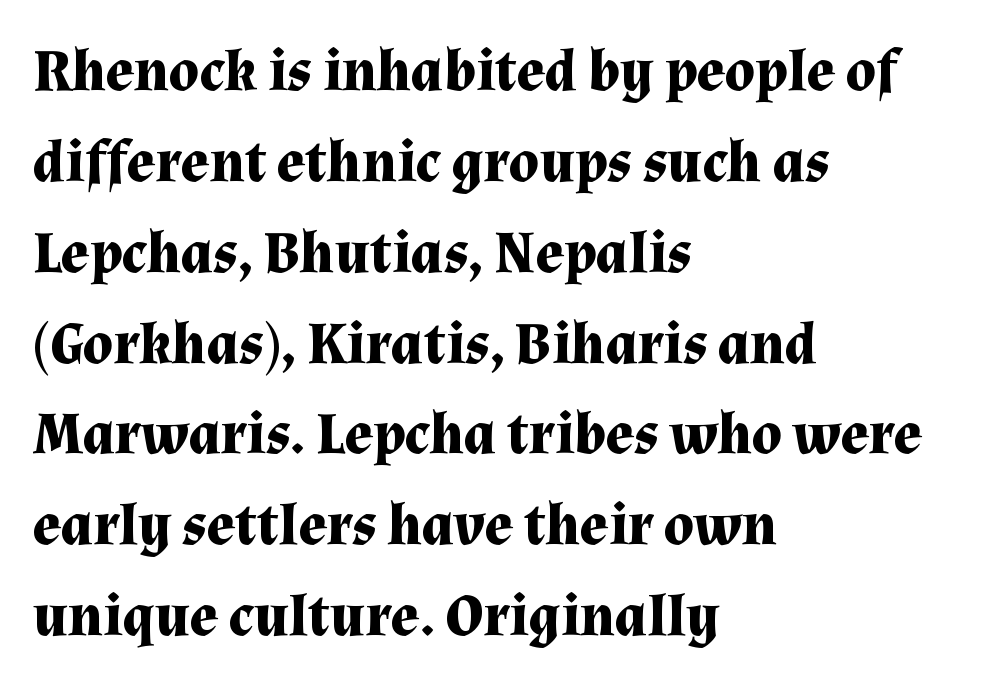
Q: Is the text bold? A: Yes.
Q: Is the text italic (slanted)? A: No, it is upright.
Q: Is the typeface a serif or a sans-serif typeface? A: Serif.
Q: Is the text underlined? A: No.
Q: How is the paragraph aligned? A: Left-aligned.
Q: Is the spacing between letters normal or unusually wide? A: Normal.
Q: Is the spacing between lines tight, normal or loose? A: Normal.
Q: Width (condensed, normal, or wide)? A: Normal.
Q: Stroke contrast? A: Medium.
Q: x-height? A: Medium.
Q: Monospaced? A: No.
